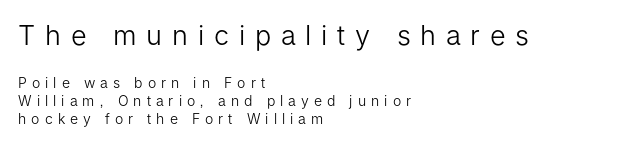
{"italic": "no", "bold": "no", "underline": "no", "align": "left", "line_spacing": "normal", "line_spacing_ratio": 1.28, "letter_spacing": "wide", "letter_spacing_em": 0.36, "larger_block": "first", "size_ratio": 1.93, "glyph_px": 27}
